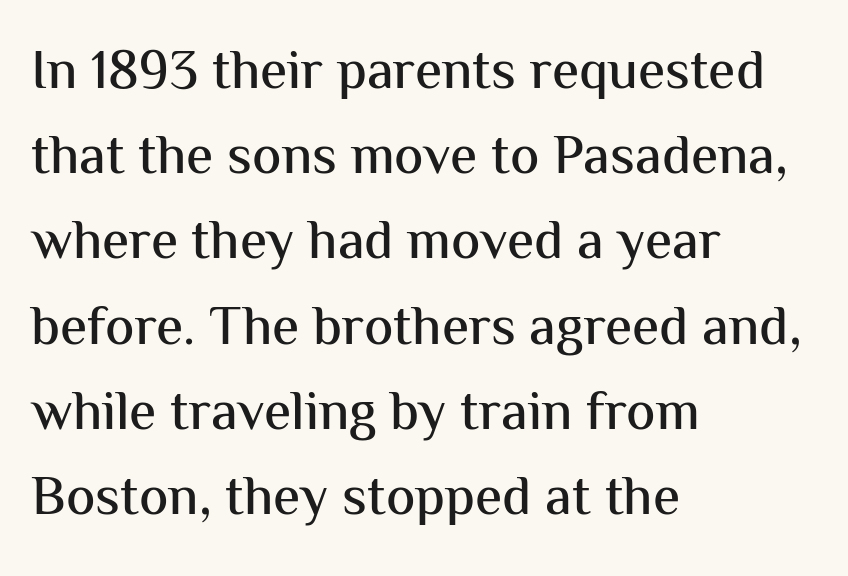
The image shows 55 px sans-serif type, upright; set left-aligned, normal line spacing (1.55x), normal letter spacing, not underlined; medium stroke contrast and a medium x-height.
